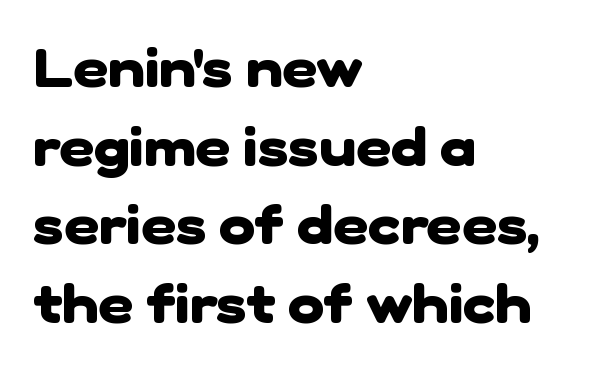
{"serif": "no", "bold": "yes", "weight": "heavy", "width": "normal", "stroke_contrast": "low", "x_height": "medium", "monospaced": "no", "underline": "no", "align": "left", "line_spacing": "normal", "line_spacing_ratio": 1.43, "letter_spacing": "normal", "letter_spacing_em": 0.0, "glyph_px": 55}
